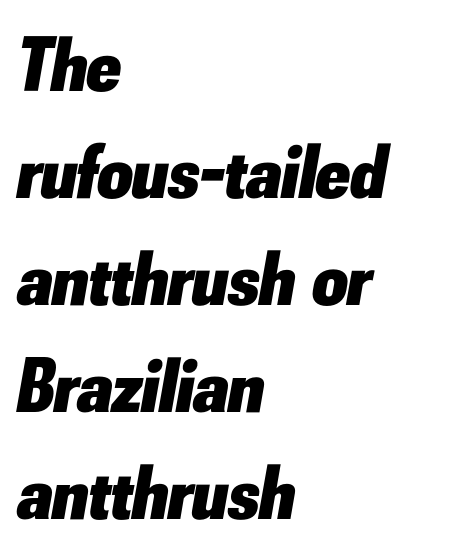
Q: Is the text bold? A: Yes.
Q: Is the text italic (slanted)? A: Yes, it leans right by about 10 degrees.
Q: Is the text underlined? A: No.
Q: How is the paragraph aligned? A: Left-aligned.
Q: Is the spacing between letters normal or unusually wide? A: Normal.
Q: Is the spacing between lines tight, normal or loose? A: Normal.
Q: Width (condensed, normal, or wide)? A: Normal.
Q: Stroke contrast? A: Low.
Q: x-height? A: Small.
Q: Monospaced? A: No.
